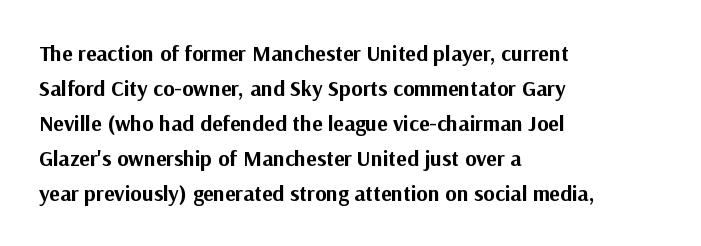
{"italic": "no", "bold": "yes", "underline": "no", "align": "left", "line_spacing": "normal", "line_spacing_ratio": 1.59, "letter_spacing": "normal", "letter_spacing_em": 0.0, "glyph_px": 22}
